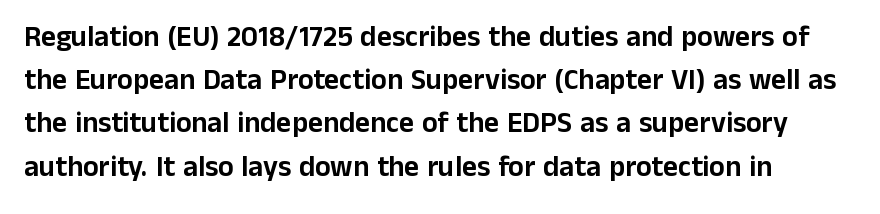
{"serif": "no", "italic": "no", "width": "normal", "stroke_contrast": "low", "x_height": "medium", "monospaced": "no", "underline": "no", "align": "left", "line_spacing": "normal", "line_spacing_ratio": 1.49, "letter_spacing": "normal", "letter_spacing_em": 0.0, "glyph_px": 29}
